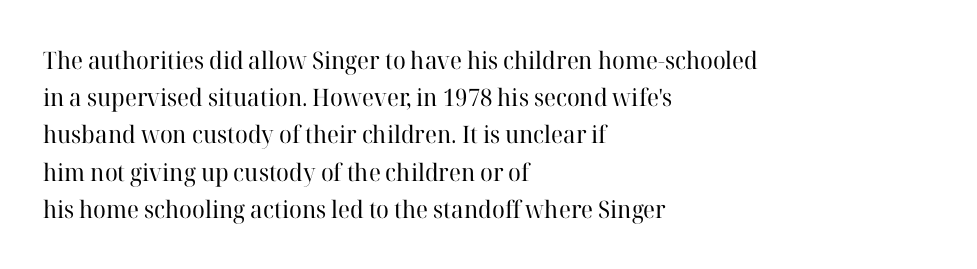
{"italic": "no", "bold": "no", "underline": "no", "align": "left", "line_spacing": "normal", "line_spacing_ratio": 1.55, "letter_spacing": "normal", "letter_spacing_em": 0.0, "glyph_px": 24}
